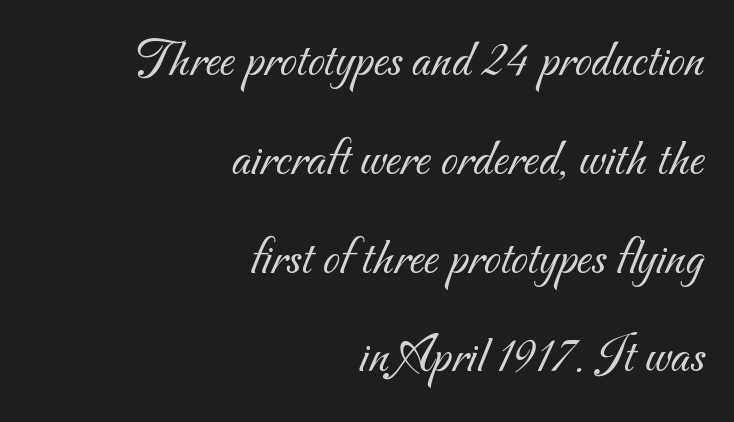
Q: Is the text bold? A: No.
Q: Is the typeface a serif or a sans-serif typeface? A: Sans-serif.
Q: Is the text underlined? A: No.
Q: How is the paragraph aligned? A: Right-aligned.
Q: Is the spacing between letters normal or unusually wide? A: Normal.
Q: Width (condensed, normal, or wide)? A: Normal.
Q: Stroke contrast? A: Medium.
Q: x-height? A: Small.
Q: Monospaced? A: No.
